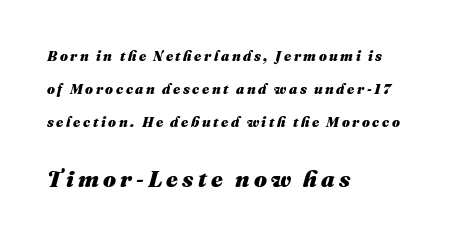
The glyphs have the mass of a bold cut. Reading down the block, your eye returns to a fixed left position each line. Between these two stacked blocks, the lower one wins on size. The string is rendered with underlining switched off. Looking at the ascenders, they clearly lean.
